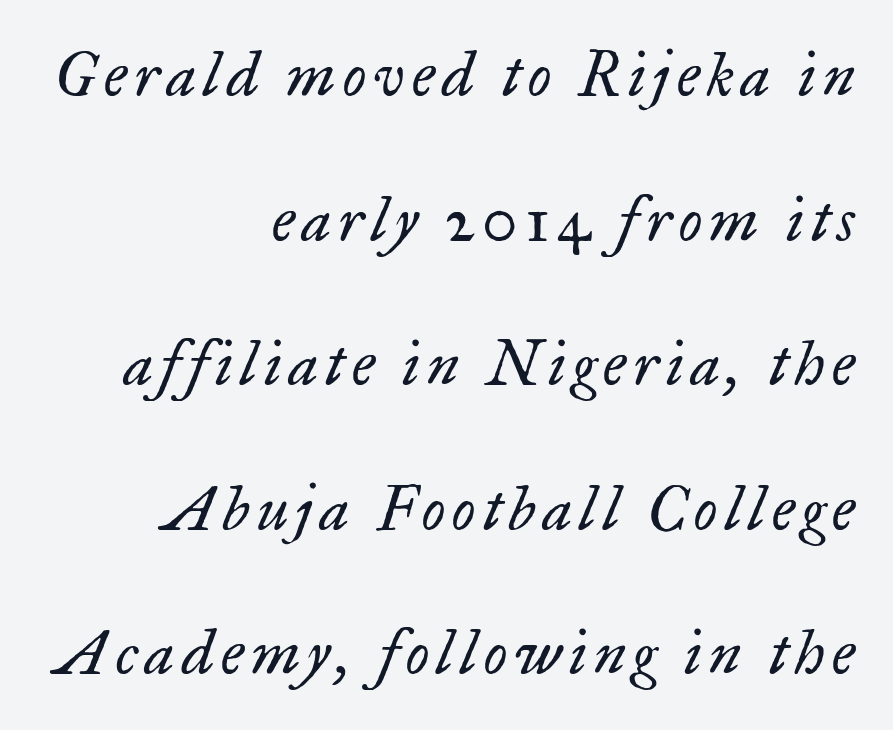
Horizontal alignment here is rightward, an uncommon choice for prose. Little horizontal feet cap the strokes, marking this as serif type. The face used here is proportionally spaced, like ordinary book or web type. A great deal of white space separates one row of letters from the next. Letters have the restrained weight of plain body copy at most. The letters are slanted; this is an italic face.
